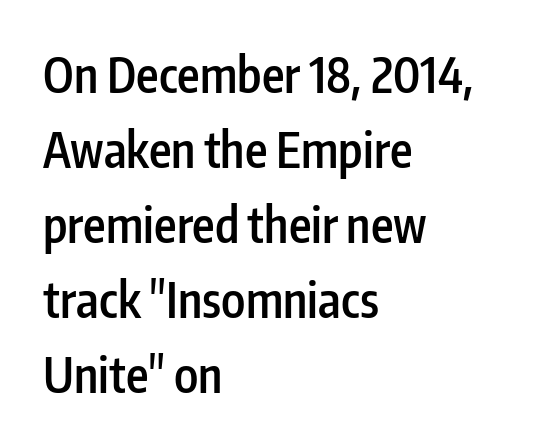
The image shows 48 px semibold, condensed sans-serif type, upright; set left-aligned, normal line spacing (1.56x), normal letter spacing, not underlined; low stroke contrast and a medium x-height.
